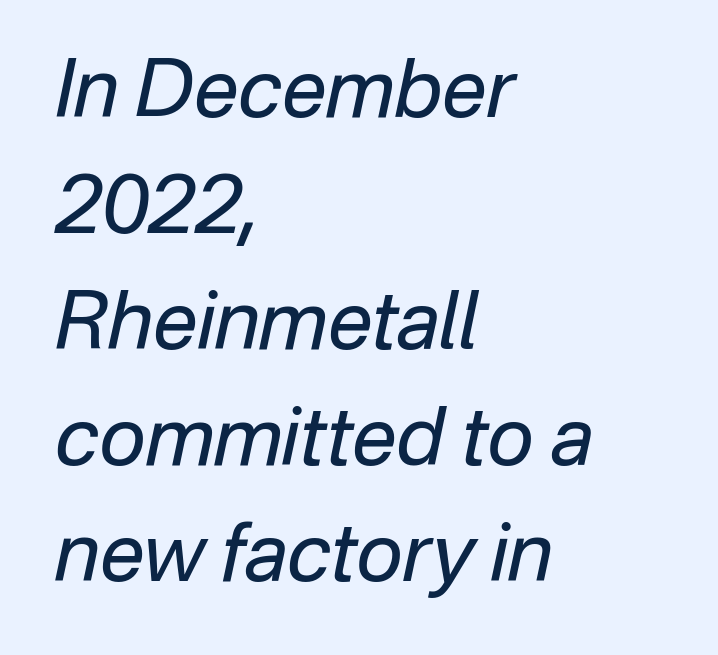
Q: Is the text bold? A: No.
Q: Is the text italic (slanted)? A: Yes, it leans right by about 12 degrees.
Q: Is the text underlined? A: No.
Q: How is the paragraph aligned? A: Left-aligned.
Q: Is the spacing between letters normal or unusually wide? A: Normal.
Q: Is the spacing between lines tight, normal or loose? A: Normal.
Q: Width (condensed, normal, or wide)? A: Normal.
Q: Stroke contrast? A: Low.
Q: x-height? A: Medium.
Q: Monospaced? A: No.
